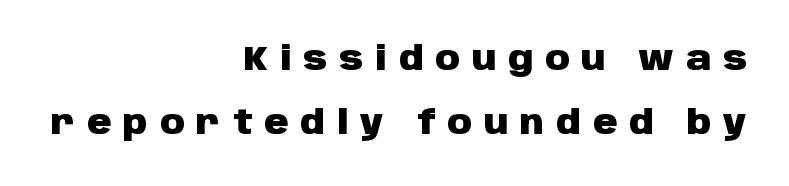
Q: Is the text bold? A: Yes.
Q: Is the text italic (slanted)? A: No, it is upright.
Q: Is the typeface a serif or a sans-serif typeface? A: Sans-serif.
Q: Is the text underlined? A: No.
Q: How is the paragraph aligned? A: Right-aligned.
Q: Is the spacing between letters normal or unusually wide? A: Unusually wide.
Q: Width (condensed, normal, or wide)? A: Normal.
Q: Stroke contrast? A: Low.
Q: x-height? A: Large.
Q: Monospaced? A: No.
